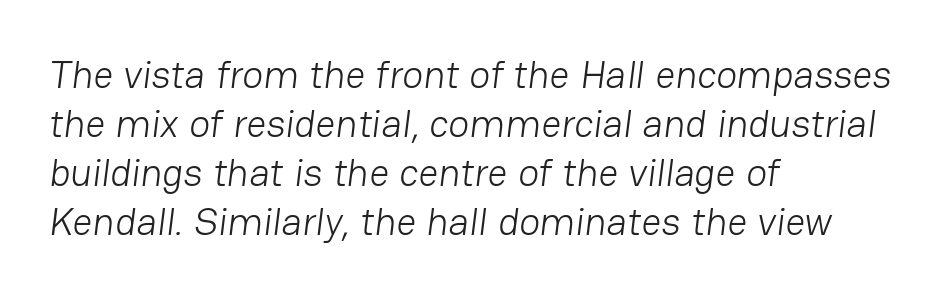
Words appear dense and cohesive because spacing is normal. Each letter keeps its own natural width here, so spacing adapts to shape. The typeface chosen for these lines omits serifs. This reads as an unemphasized weight, regular at the heaviest.
